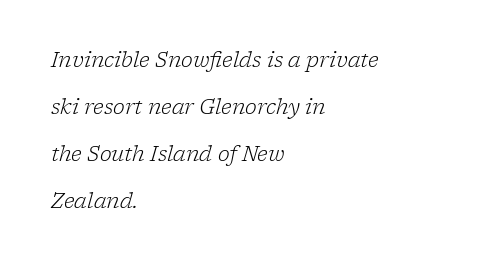
The image shows 20 px text type, italic (leaning right); set left-aligned, loose line spacing (2.35x), normal letter spacing, not underlined.
